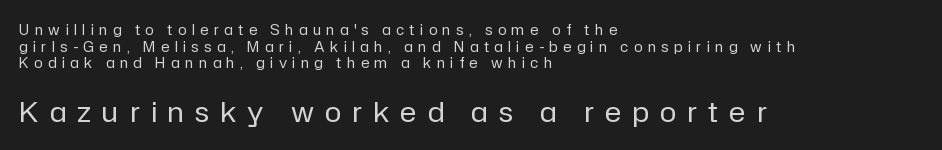
{"serif": "no", "italic": "no", "bold": "no", "weight": "regular", "width": "normal", "stroke_contrast": "low", "x_height": "medium", "monospaced": "no", "underline": "no", "align": "left", "line_spacing_ratio": 1.18, "letter_spacing": "wide", "letter_spacing_em": 0.4, "larger_block": "second", "size_ratio": 2.0, "glyph_px": 28}
